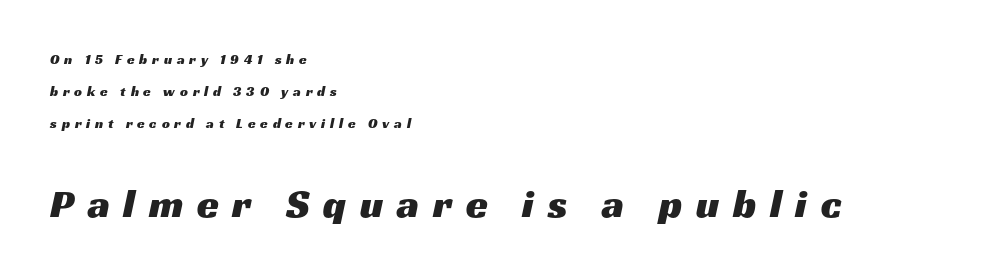
Q: Is the typeface a serif or a sans-serif typeface? A: Sans-serif.
Q: Is the text underlined? A: No.
Q: How is the paragraph aligned? A: Left-aligned.
Q: Is the spacing between letters normal or unusually wide? A: Unusually wide.
Q: Is the spacing between lines tight, normal or loose? A: Loose.
Q: Which block of text is set in a larger size, the first (top) or the second (bottom)? A: The second (bottom) one.
Q: Width (condensed, normal, or wide)? A: Wide.
Q: Stroke contrast? A: Medium.
Q: x-height? A: Medium.
Q: Monospaced? A: No.
